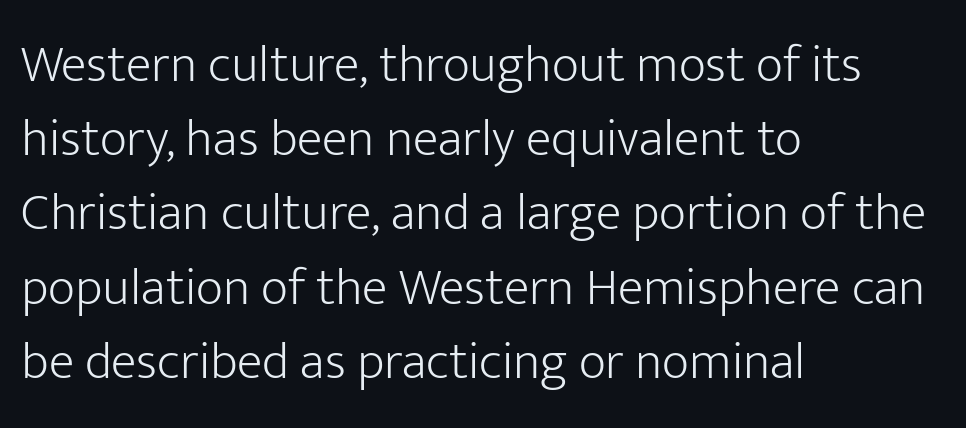
The characters are drawn with everyday or finer stroke widths. The letters stand upright; this is a roman face. Baseline-to-baseline distance is the conventional proportion of letter height. No extra tracking has been applied to these lines. The space directly below the letters is spotless. Look at the bottom of the vertical strokes: they stop flat, with no serifs.
